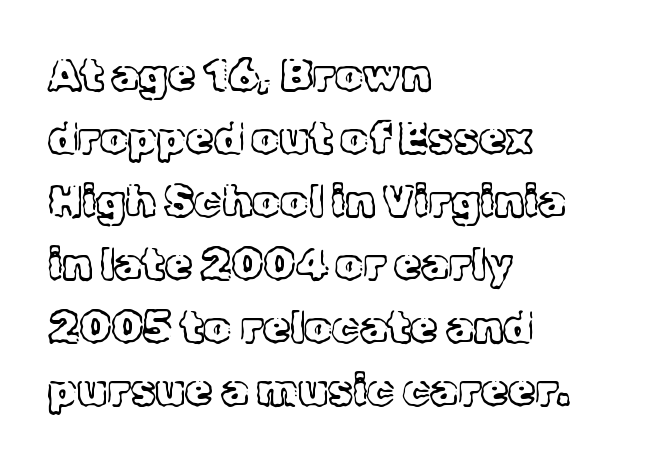
Q: Is the text bold? A: No.
Q: Is the text italic (slanted)? A: No, it is upright.
Q: Is the typeface a serif or a sans-serif typeface? A: Serif.
Q: Is the text underlined? A: No.
Q: How is the paragraph aligned? A: Left-aligned.
Q: Is the spacing between letters normal or unusually wide? A: Normal.
Q: Is the spacing between lines tight, normal or loose? A: Normal.
Q: Width (condensed, normal, or wide)? A: Normal.
Q: x-height? A: Medium.
Q: Monospaced? A: No.
